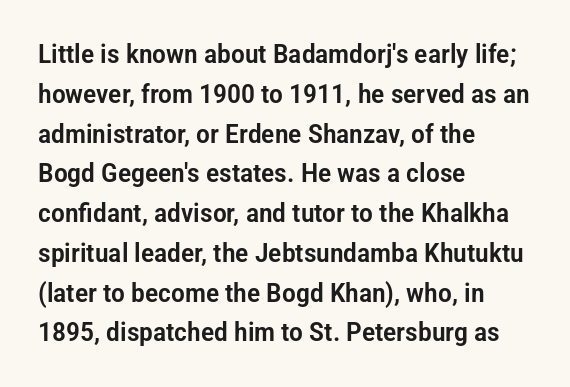
How would I describe the line gaps? Plain and ordinary. Does extra space separate the letters? No, they use regular spacing. These lines stack with their left ends in a neat column. Underlining? Definitely not there. Quick note: not italic, upright.
